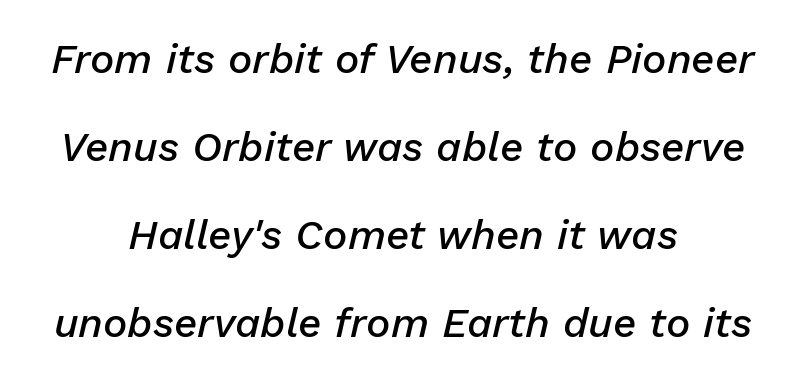
Short and long lines alike share a common midpoint. Has an underline been added? It has not. Regarding leading, the lines here are spaced well apart. The face used here is proportionally spaced, like ordinary book or web type.
